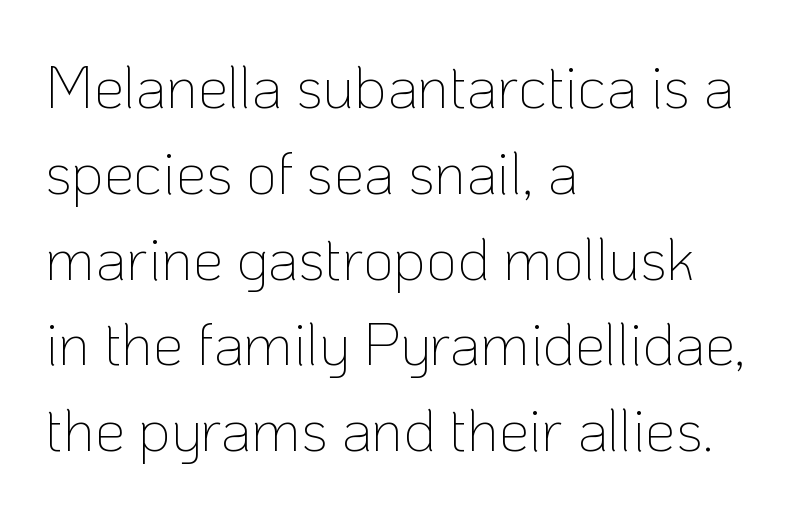
Q: Is the text bold? A: No.
Q: Is the text italic (slanted)? A: No, it is upright.
Q: Is the typeface a serif or a sans-serif typeface? A: Sans-serif.
Q: Is the text underlined? A: No.
Q: How is the paragraph aligned? A: Left-aligned.
Q: Is the spacing between letters normal or unusually wide? A: Normal.
Q: Is the spacing between lines tight, normal or loose? A: Normal.
Q: Width (condensed, normal, or wide)? A: Normal.
Q: Stroke contrast? A: Low.
Q: x-height? A: Medium.
Q: Monospaced? A: No.
